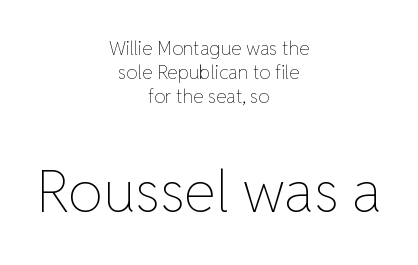
Q: Is the text bold? A: No.
Q: Is the text italic (slanted)? A: No, it is upright.
Q: Is the text underlined? A: No.
Q: How is the paragraph aligned? A: Centered.
Q: Is the spacing between letters normal or unusually wide? A: Normal.
Q: Is the spacing between lines tight, normal or loose? A: Normal.
Q: Which block of text is set in a larger size, the first (top) or the second (bottom)? A: The second (bottom) one.
Q: Width (condensed, normal, or wide)? A: Normal.
Q: Stroke contrast? A: Low.
Q: x-height? A: Medium.
Q: Monospaced? A: No.
